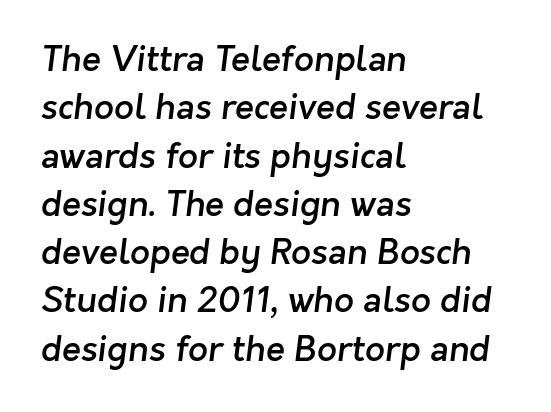
{"serif": "no", "bold": "semi", "weight": "semibold", "width": "normal", "stroke_contrast": "low", "x_height": "medium", "monospaced": "no", "underline": "no", "align": "left", "line_spacing": "normal", "line_spacing_ratio": 1.38, "letter_spacing": "normal", "letter_spacing_em": 0.0, "glyph_px": 35}
